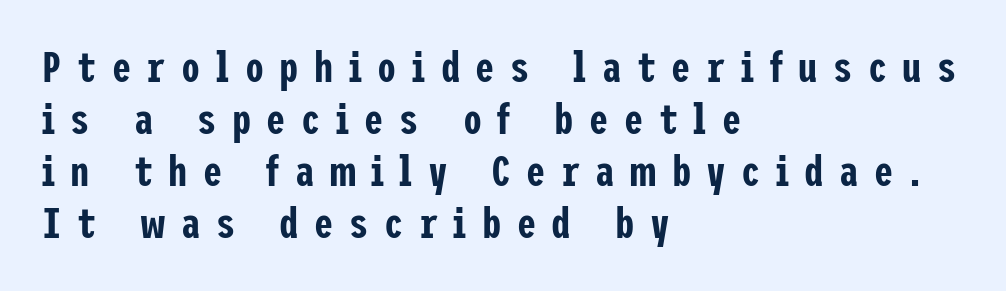
{"serif": "no", "italic": "no", "width": "condensed", "stroke_contrast": "low", "x_height": "medium", "underline": "no", "align": "left", "line_spacing_ratio": 1.21, "letter_spacing": "wide", "letter_spacing_em": 0.36, "glyph_px": 43}
